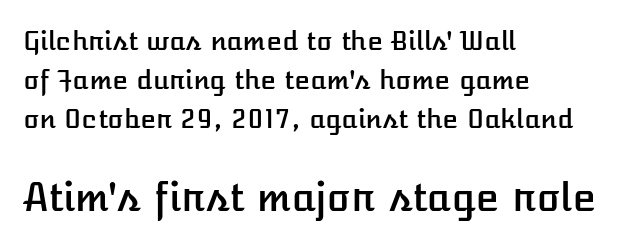
The image shows 39 px text type, upright; set left-aligned, normal line spacing (1.5x), normal letter spacing, not underlined; the second (bottom) block is 1.5x larger; low stroke contrast and a medium x-height.
